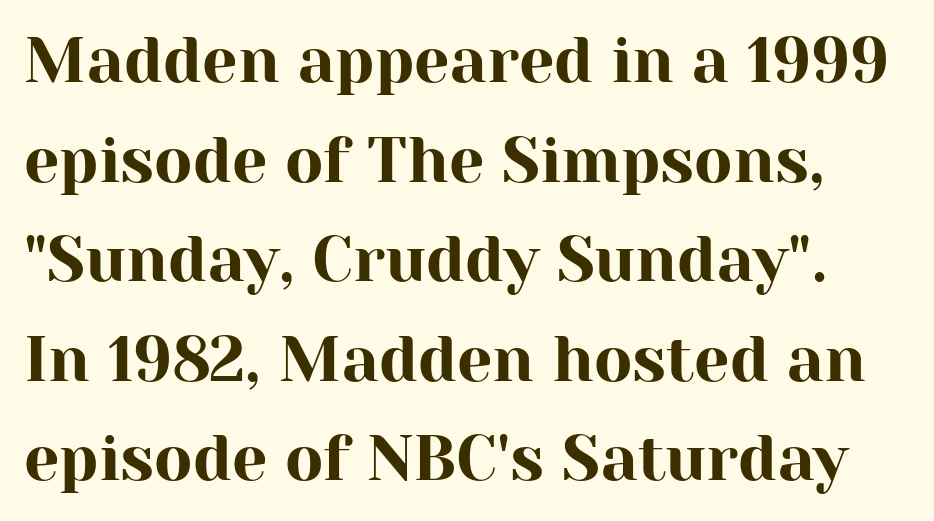
{"serif": "yes", "italic": "no", "width": "normal", "stroke_contrast": "high", "x_height": "medium", "monospaced": "no", "underline": "no", "line_spacing": "normal", "line_spacing_ratio": 1.58, "letter_spacing": "normal", "letter_spacing_em": 0.0, "glyph_px": 63}
